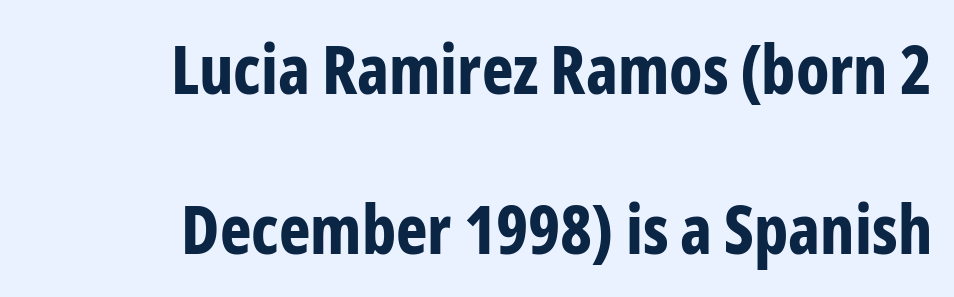
The baseline area is clear. To sum up the face: it is a sans, with no serifs. Proportional: the letters do not fall into vertical columns. The passage shown has conventional tracking throughout.
